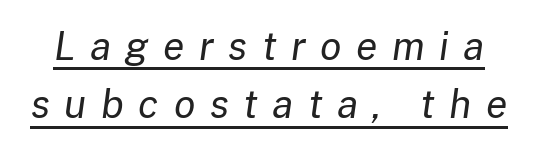
The face used here has a pronounced slope to its letters. Interline gaps are of average width in this sample. The strokes are not fattened; the text isn't bold. Each letter keeps its own natural width here, so spacing adapts to shape. Check the space under the baseline: a stroke is drawn there. Spacing between characters has been opened up far beyond the box default.
